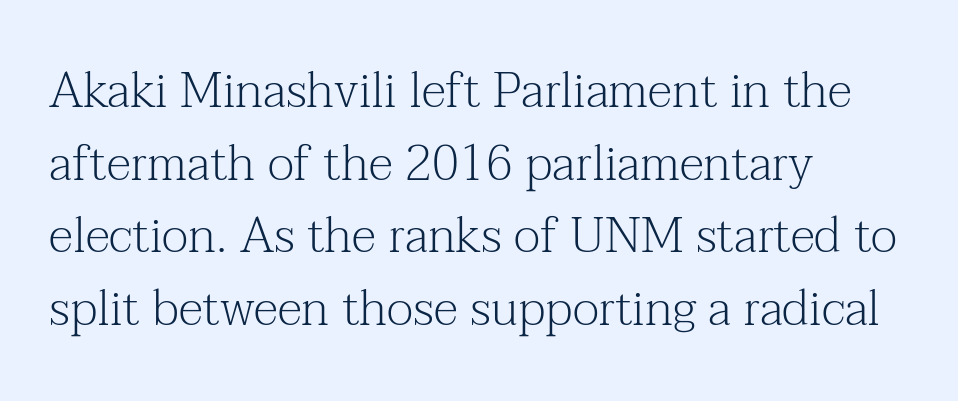
The passage shown has conventional tracking throughout. Characters remain perfectly vertical along every line. Honestly, there is no underline to notice here at all. You could not count columns in this text — the font is proportionally spaced. The face looks like a standard text weight, possibly lighter. Type style note: has serifs.
